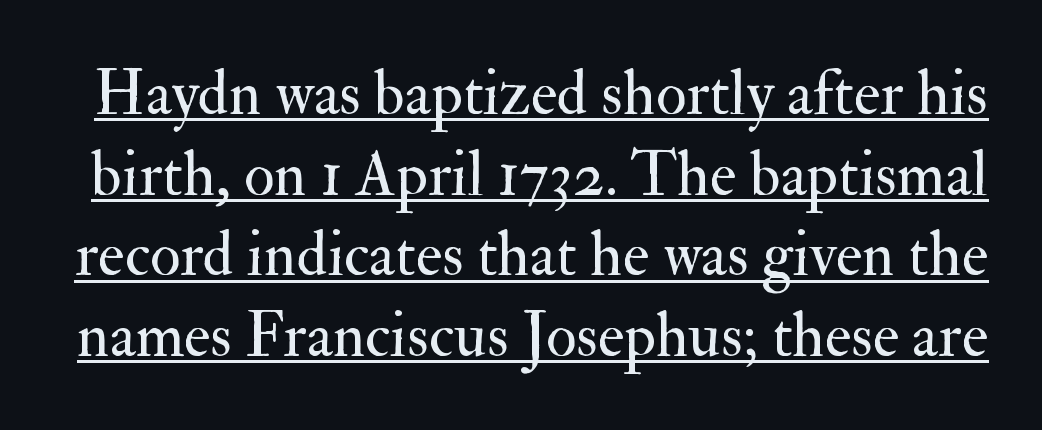
The rendering uses natural spacing where letterforms have individual widths. How would I describe the line gaps? Plain and ordinary. A quiet, ordinary-to-light weight characterises the typeface. Short note: letters normally spaced. Notice how the stems are strictly vertical — no italics here.
